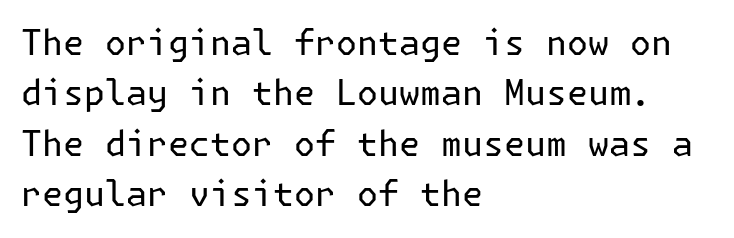
{"serif": "no", "italic": "no", "bold": "no", "weight": "regular", "width": "normal", "stroke_contrast": "low", "x_height": "medium", "underline": "no", "align": "left", "line_spacing": "normal", "line_spacing_ratio": 1.44, "letter_spacing": "normal", "letter_spacing_em": 0.0, "glyph_px": 35}
